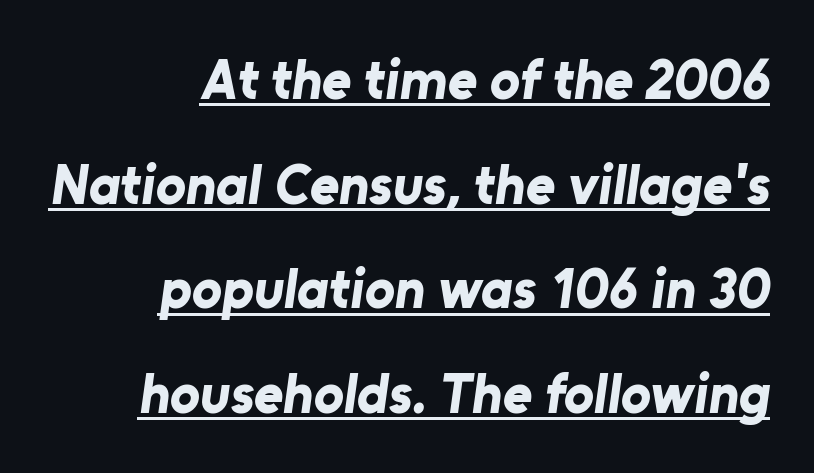
This sample uses plain, unmodified letter spacing. The sample's only ornament is a line tracing under the words. The passage shown is typed in a proportional face where columns would drift. The paragraph shown leans on its right margin. Observe the absence of serifs on each vertical stroke in this sample. Summary of weight: heavy, a full bold.
